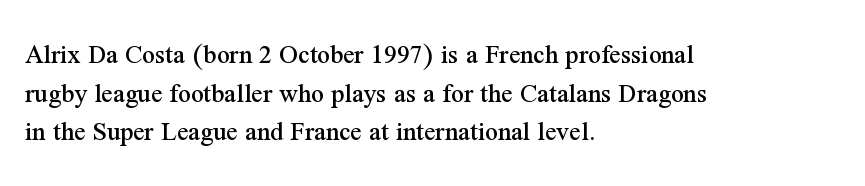
The rendering uses natural spacing where letterforms have individual widths. Honestly, the letter spacing is just normal — you wouldn't notice it. Designer's note — italics off, roman on. Visually the block forms a straight wall on the left and a jagged coastline on the right.
